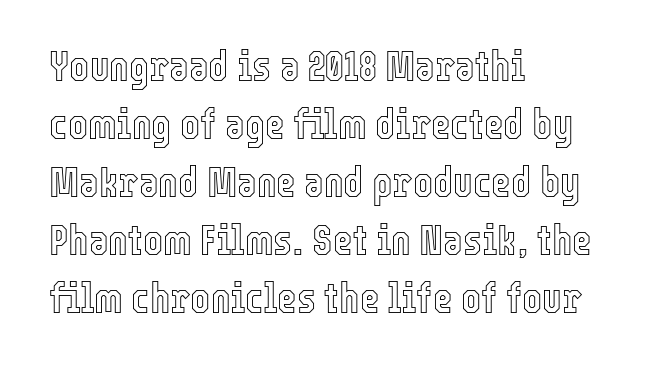
The image shows 42 px condensed type, upright; set left-aligned, normal line spacing (1.38x), normal letter spacing, not underlined; a medium x-height.
